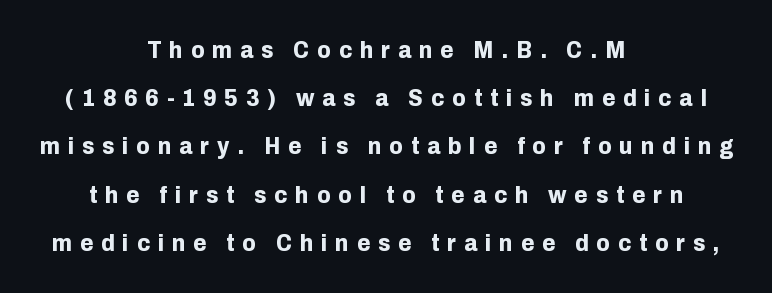
{"italic": "no", "bold": "yes", "underline": "no", "align": "center", "line_spacing": "loose", "line_spacing_ratio": 2.01, "letter_spacing": "wide", "letter_spacing_em": 0.33, "glyph_px": 24}
